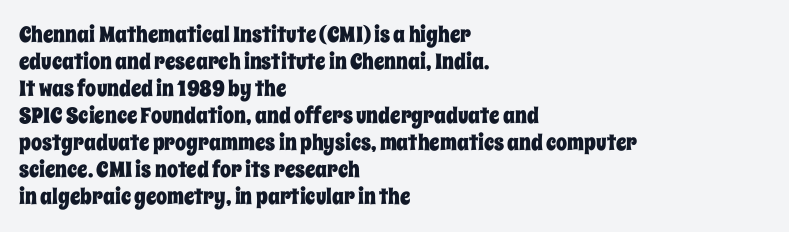
{"italic": "no", "underline": "no", "align": "left", "line_spacing_ratio": 1.23, "letter_spacing": "normal", "letter_spacing_em": 0.0, "glyph_px": 22}
